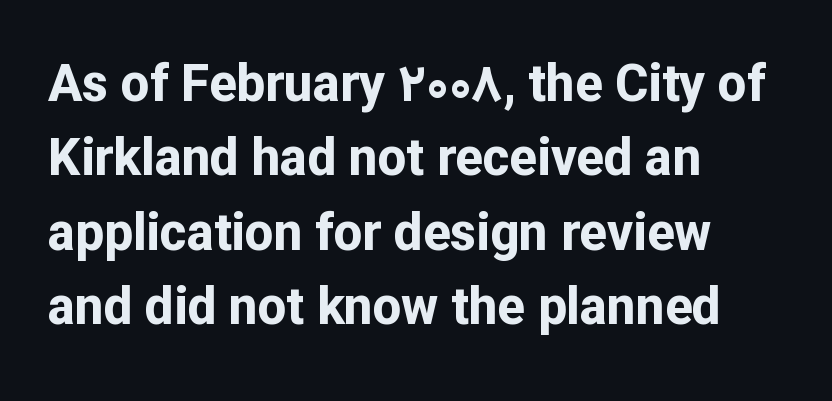
What stands out about the letter spacing? Nothing — it is the standard amount. This sample has the flowing, uneven cadence of proportional lettering. Notice how descenders clear the ascenders below comfortably — that's standard leading. Typeset ragged right — the left edge is the straight one. Anything drawn beneath the words? Only blank space. The letters stand upright; this is a roman face.
